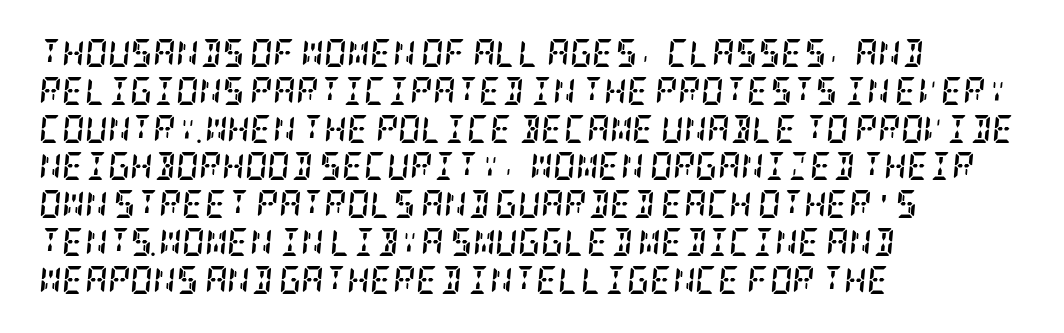
The paragraph has a hard left edge and a soft right edge. Look at the stroke-to-counter ratio: heavy, a bold. Yep, those are serifs on the letters. Is the letter spacing exaggerated? No — it looks like the ordinary default. Check under the words: just untouched page.
